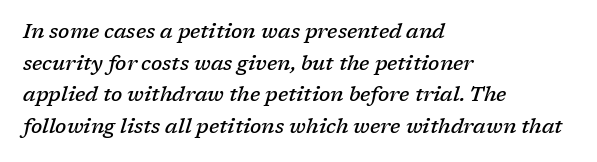
{"italic": "yes", "lean": "right", "slant_degrees": 17, "bold": "semi", "underline": "no", "align": "left", "line_spacing": "normal", "line_spacing_ratio": 1.58, "letter_spacing": "normal", "letter_spacing_em": 0.0, "glyph_px": 20}
